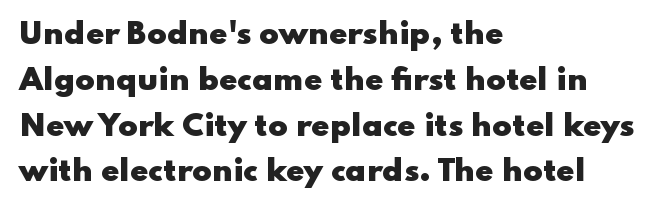
The image shows 29 px heavy, wide sans-serif type, upright; set left-aligned, normal line spacing (1.58x), normal letter spacing, not underlined; low stroke contrast and a small x-height.
